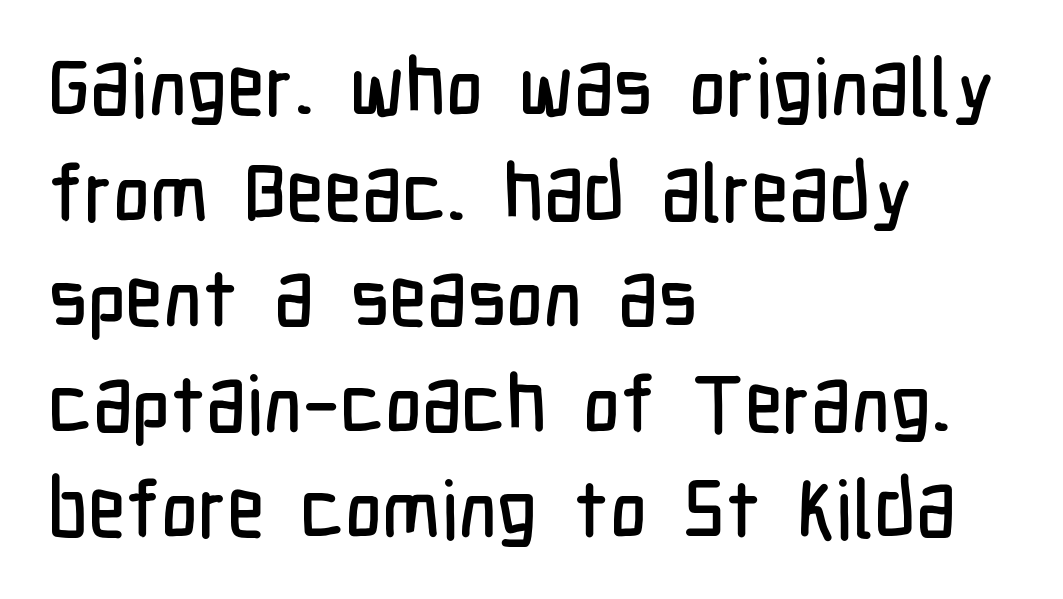
If you drew a line through each stem, it would be perfectly vertical. In terms of letterform style, serifs are entirely absent. Does the copy run flush right? No — it runs flush left. Vertically, the passage feels balanced, rows spaced as you'd expect. How are the letters spaced? Ordinarily, with no added tracking. Proportional: the letters do not fall into vertical columns.
